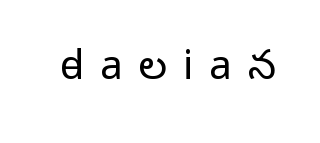
Q: Is the text bold? A: No.
Q: Is the text italic (slanted)? A: No, it is upright.
Q: Is the typeface a serif or a sans-serif typeface? A: Sans-serif.
Q: Is the text underlined? A: No.
Q: Is the spacing between letters normal or unusually wide? A: Unusually wide.
Q: Width (condensed, normal, or wide)? A: Normal.
Q: Stroke contrast? A: Low.
Q: x-height? A: Medium.
Q: Monospaced? A: No.
